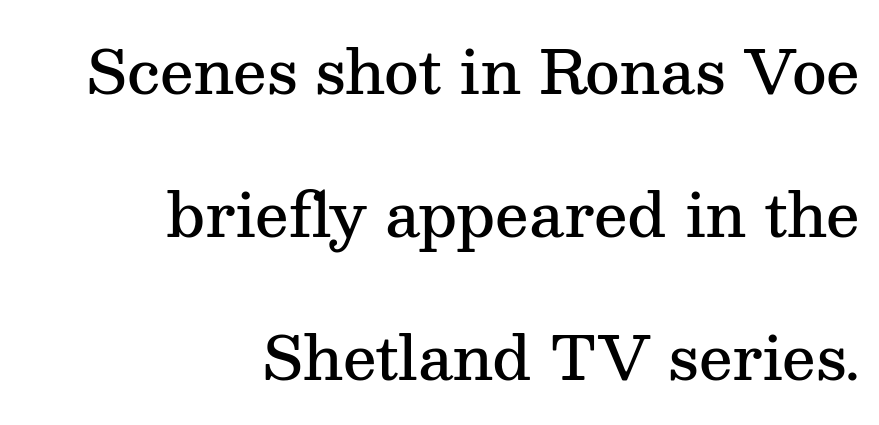
Words float on clear page, feet unadorned. Caption: semibold face, moderately heavy strokes. Notice the wide empty band between every row — that's loose leading. Posture: straight, roman, zero tilt.
